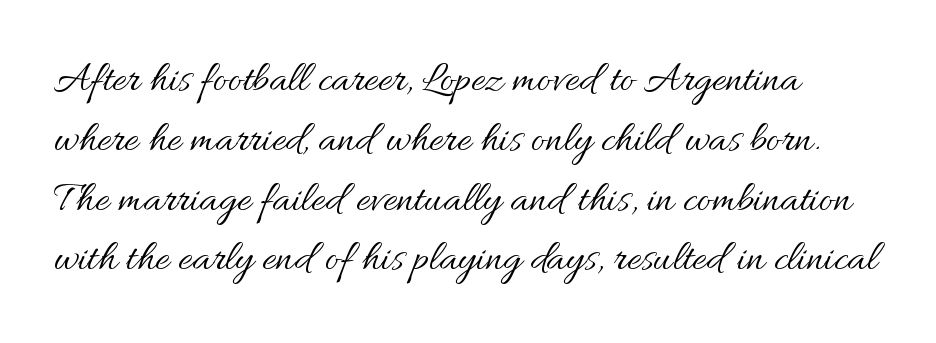
Q: Is the text bold? A: No.
Q: Is the text italic (slanted)? A: Yes.
Q: Is the text underlined? A: No.
Q: Is the spacing between letters normal or unusually wide? A: Normal.
Q: Is the spacing between lines tight, normal or loose? A: Normal.
Q: Width (condensed, normal, or wide)? A: Normal.
Q: Stroke contrast? A: Medium.
Q: x-height? A: Small.
Q: Monospaced? A: No.
